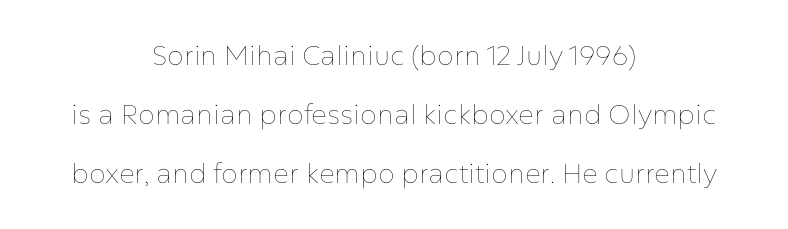
The image shows 27 px text type, upright; set centered, loose line spacing (2.19x), normal letter spacing, not underlined.
